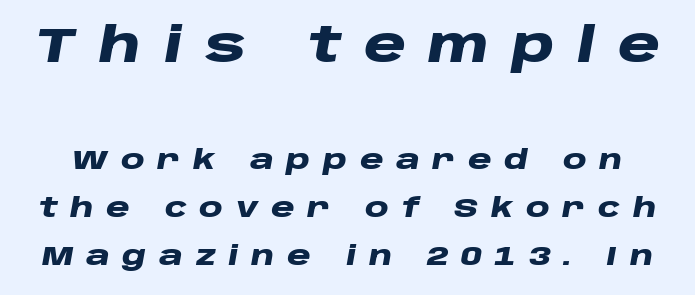
Q: Is the text bold? A: Yes.
Q: Is the text italic (slanted)? A: Yes, it leans right by about 10 degrees.
Q: Is the text underlined? A: No.
Q: Is the spacing between letters normal or unusually wide? A: Unusually wide.
Q: Which block of text is set in a larger size, the first (top) or the second (bottom)? A: The first (top) one.
Q: Width (condensed, normal, or wide)? A: Wide.
Q: Stroke contrast? A: Low.
Q: x-height? A: Large.
Q: Monospaced? A: No.
